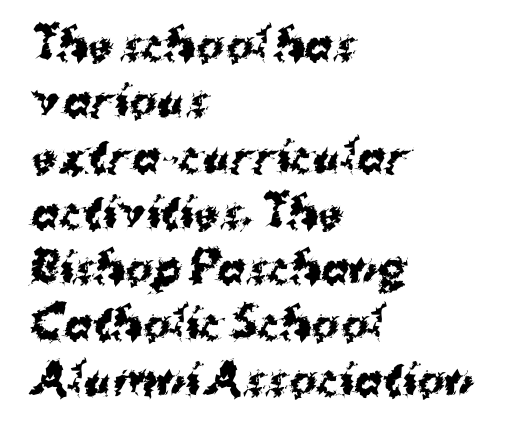
The image shows 42 px bold sans-serif type; set left-aligned, normal line spacing (1.33x), normal letter spacing, not underlined; medium stroke contrast and a medium x-height.
